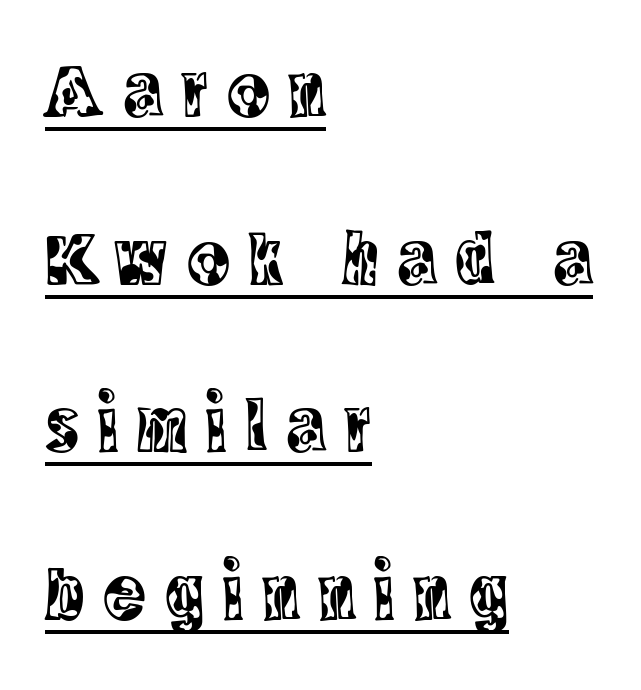
Proportional: the letters do not fall into vertical columns. Check where the strokes stop: tiny serifs finish them off. Tracking here is generous; glyphs stand well apart from one another. Horizontally, the lines are justified to the leading edge only.
